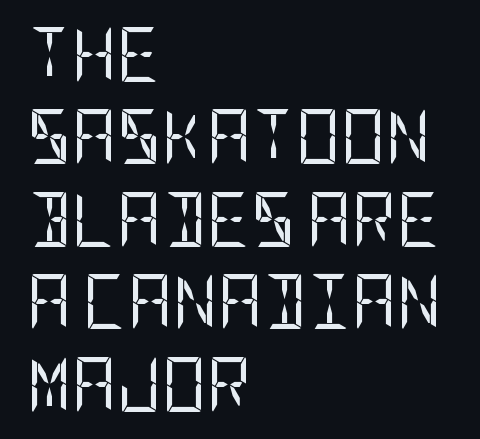
Anything drawn beneath the words? Only blank space. Spacing between characters is what you'd get straight out of the box. The characters display no serif detailing; their extremities are plain. Regular leading. Every stem runs plumb, perpendicular to the baseline.
